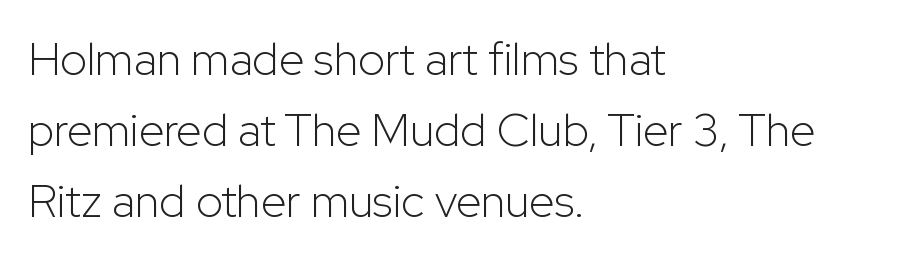
The lettering stays uniformly vertical, giving the passage a roman look. Inter-character spacing is left at the font's built-in metrics. Notice how descenders clear the ascenders below comfortably — that's standard leading. Is this a fixed-width face? No — the glyphs have proportional, varying widths.
